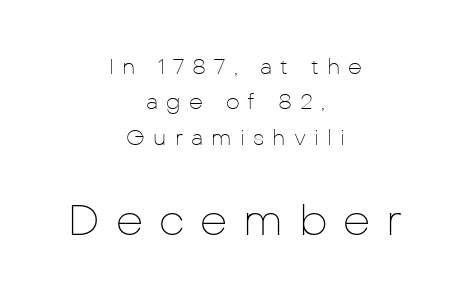
The image shows 43 px thin sans-serif type, upright; set centered, normal line spacing (1.61x), unusually wide letter spacing (+0.37 em), not underlined; the second (bottom) block is 1.95x larger; low stroke contrast and a medium x-height.
